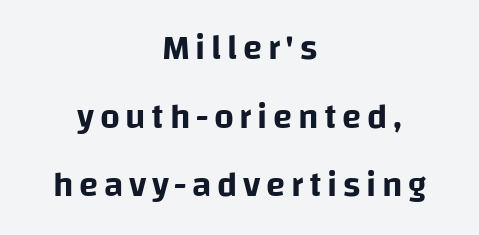
Q: Is the text italic (slanted)? A: No, it is upright.
Q: Is the typeface a serif or a sans-serif typeface? A: Sans-serif.
Q: Is the text underlined? A: No.
Q: How is the paragraph aligned? A: Centered.
Q: Is the spacing between lines tight, normal or loose? A: Loose.
Q: Width (condensed, normal, or wide)? A: Normal.
Q: Stroke contrast? A: Low.
Q: x-height? A: Large.
Q: Monospaced? A: No.
